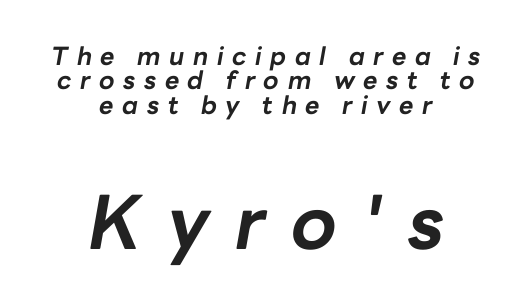
{"italic": "yes", "lean": "right", "slant_degrees": 10, "bold": "yes", "weight": "bold", "width": "normal", "stroke_contrast": "low", "x_height": "medium", "monospaced": "no", "underline": "no", "align": "center", "line_spacing": "tight", "line_spacing_ratio": 0.98, "letter_spacing": "wide", "letter_spacing_em": 0.34, "larger_block": "second", "size_ratio": 2.96, "glyph_px": 74}
